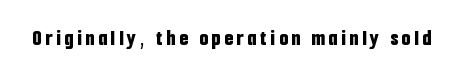
{"italic": "no", "bold": "yes", "underline": "no", "glyph_px": 22}
